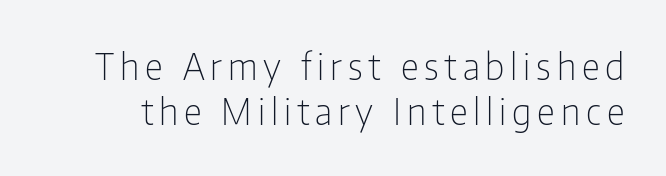
Font category for this specimen: sans-serif. Line spacing here is normal. Bare-footed words on every line. A quiet, ordinary-to-light weight characterises the typeface.
